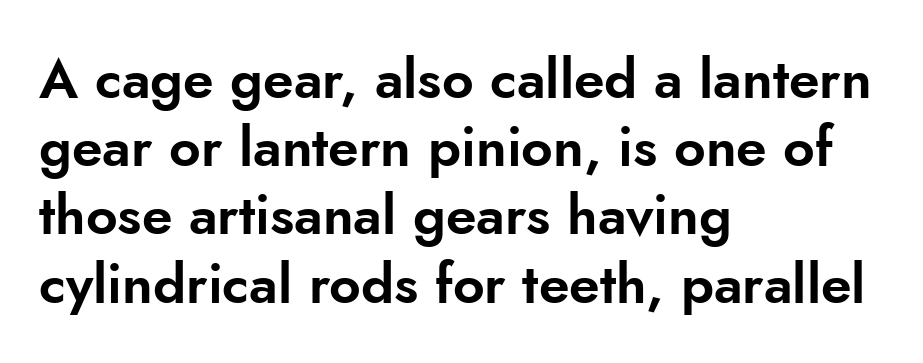
Letter spacing: default. Check where the strokes stop: nothing finishes them off — pure sans. Is this a fixed-width face? No — the glyphs have proportional, varying widths. The type sits square on the baseline with zero lean.
